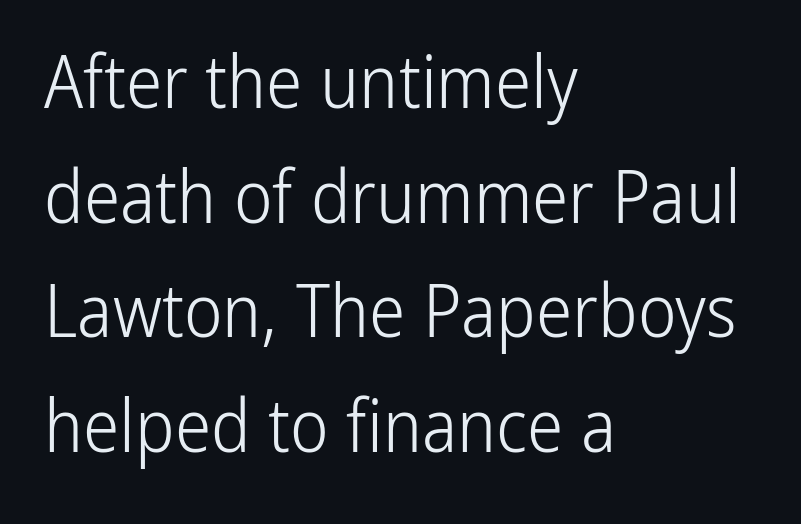
{"serif": "no", "italic": "no", "bold": "no", "weight": "light", "width": "condensed", "stroke_contrast": "low", "x_height": "medium", "monospaced": "no", "underline": "no", "align": "left", "line_spacing": "normal", "line_spacing_ratio": 1.57, "letter_spacing": "normal", "letter_spacing_em": 0.0, "glyph_px": 73}
